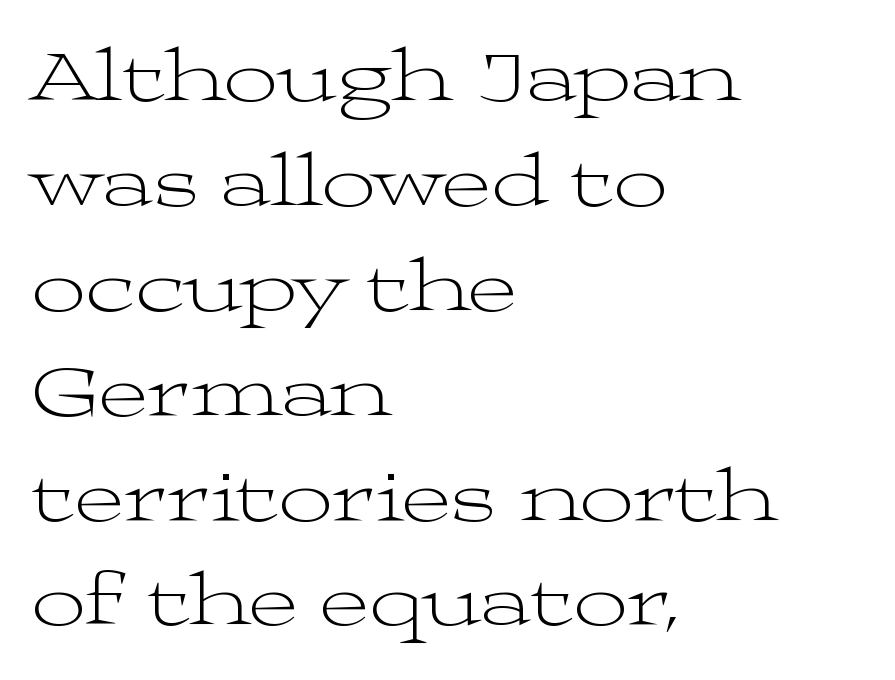
The image shows 76 px light, wide serif type, upright; set left-aligned, normal line spacing (1.38x), normal letter spacing, not underlined; medium stroke contrast and a medium x-height.
